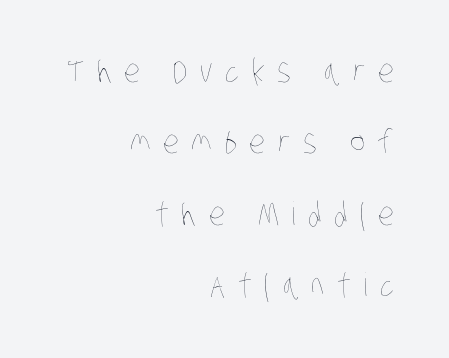
{"bold": "no", "weight": "thin", "width": "condensed", "stroke_contrast": "low", "x_height": "large", "monospaced": "no", "underline": "no", "align": "right", "line_spacing": "loose", "line_spacing_ratio": 2.23, "letter_spacing": "wide", "letter_spacing_em": 0.39, "glyph_px": 32}
